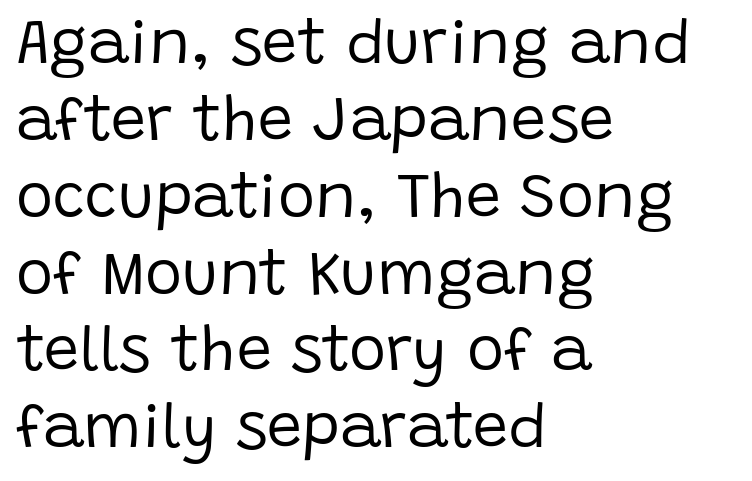
{"serif": "no", "italic": "no", "bold": "no", "weight": "regular", "width": "normal", "stroke_contrast": "low", "x_height": "large", "monospaced": "no", "underline": "no", "align": "left", "line_spacing_ratio": 1.22, "letter_spacing": "normal", "letter_spacing_em": 0.0, "glyph_px": 63}
